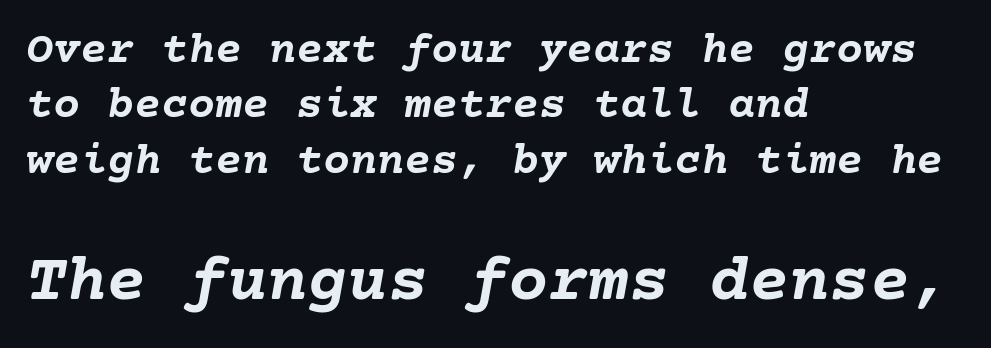
{"italic": "yes", "lean": "right", "slant_degrees": 10, "bold": "yes", "weight": "semibold", "width": "normal", "stroke_contrast": "low", "x_height": "medium", "underline": "no", "align": "left", "line_spacing_ratio": 1.23, "letter_spacing": "normal", "letter_spacing_em": 0.0, "larger_block": "second", "size_ratio": 1.49, "glyph_px": 67}
